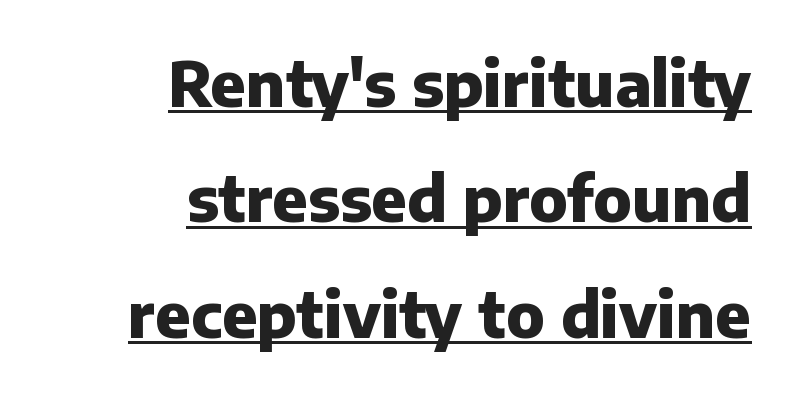
Q: Is the text bold? A: Yes.
Q: Is the text italic (slanted)? A: No, it is upright.
Q: Is the typeface a serif or a sans-serif typeface? A: Sans-serif.
Q: Is the text underlined? A: Yes.
Q: How is the paragraph aligned? A: Right-aligned.
Q: Is the spacing between letters normal or unusually wide? A: Normal.
Q: Width (condensed, normal, or wide)? A: Normal.
Q: Stroke contrast? A: Low.
Q: x-height? A: Medium.
Q: Monospaced? A: No.
